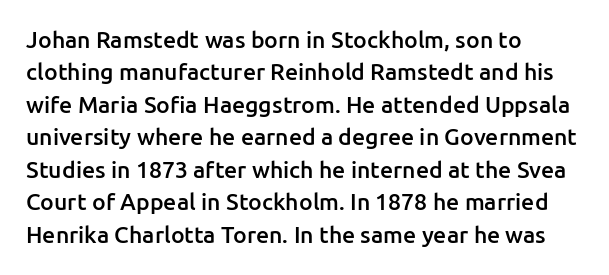
Q: Is the text bold? A: Semi-bold.
Q: Is the text italic (slanted)? A: No, it is upright.
Q: Is the text underlined? A: No.
Q: How is the paragraph aligned? A: Left-aligned.
Q: Is the spacing between letters normal or unusually wide? A: Normal.
Q: Is the spacing between lines tight, normal or loose? A: Normal.
